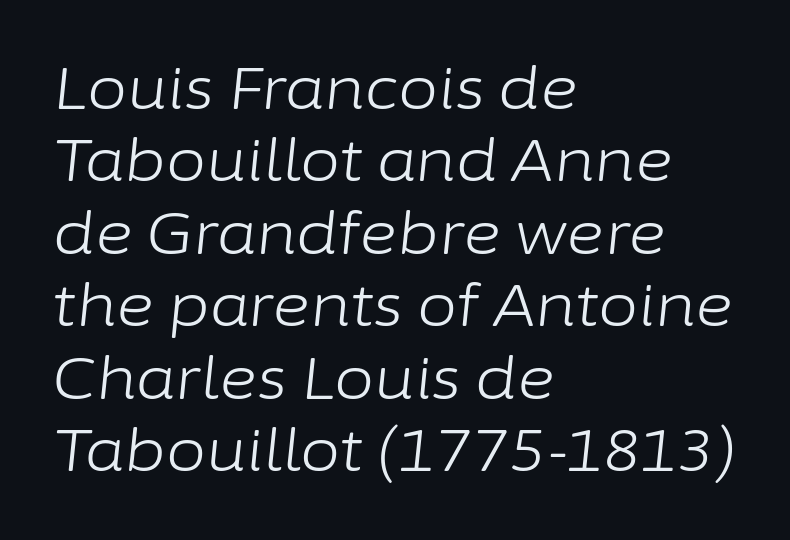
{"italic": "yes", "lean": "right", "slant_degrees": 6, "bold": "no", "weight": "light", "width": "normal", "stroke_contrast": "low", "x_height": "medium", "monospaced": "no", "underline": "no", "align": "left", "line_spacing": "normal", "line_spacing_ratio": 1.25, "letter_spacing": "normal", "letter_spacing_em": 0.0, "glyph_px": 58}
